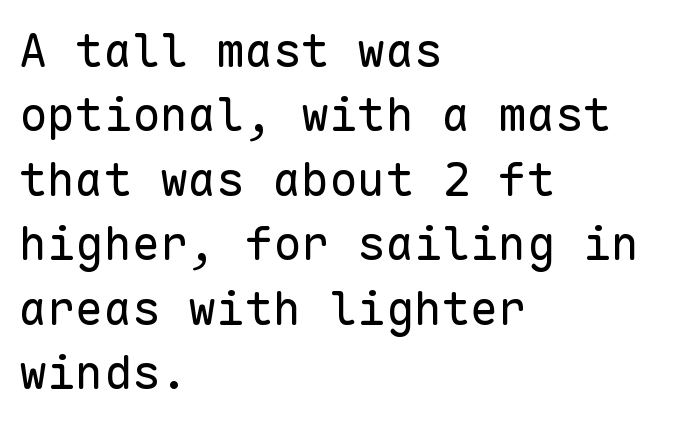
Q: Is the text bold? A: No.
Q: Is the text italic (slanted)? A: No, it is upright.
Q: Is the typeface a serif or a sans-serif typeface? A: Sans-serif.
Q: Is the text underlined? A: No.
Q: How is the paragraph aligned? A: Left-aligned.
Q: Is the spacing between letters normal or unusually wide? A: Normal.
Q: Is the spacing between lines tight, normal or loose? A: Normal.
Q: Width (condensed, normal, or wide)? A: Normal.
Q: Stroke contrast? A: Low.
Q: x-height? A: Medium.
Q: Monospaced? A: Yes.
